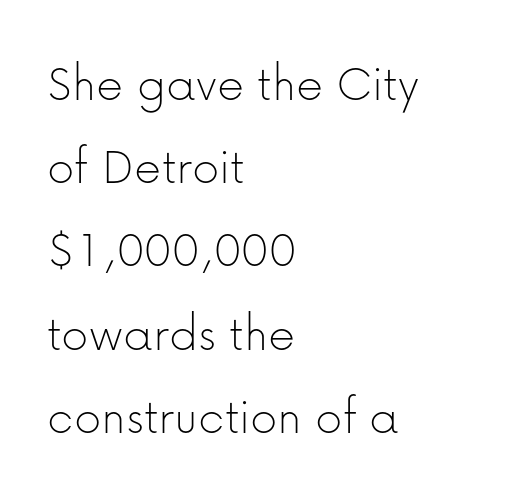
Regular leading. Descender tails drop into unmarked territory. The passage shown has conventional tracking throughout. The face used here is a sans, in the tradition of grotesques and geometrics.
